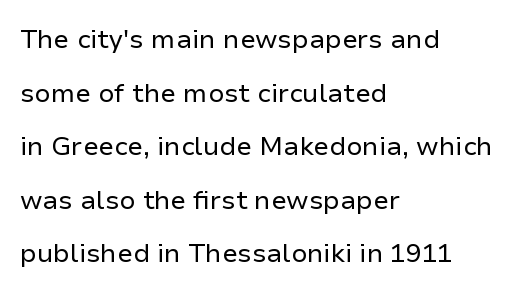
Posture: vertical. Unmarked baselines from the first word to the last. Every row of glyphs begins at an identical x-position on the left. Is there much room between lines? Yes — plenty of vertical air separates them. Stem width sits at or under what a default text font uses. There is no visible air inserted between adjacent glyphs.
